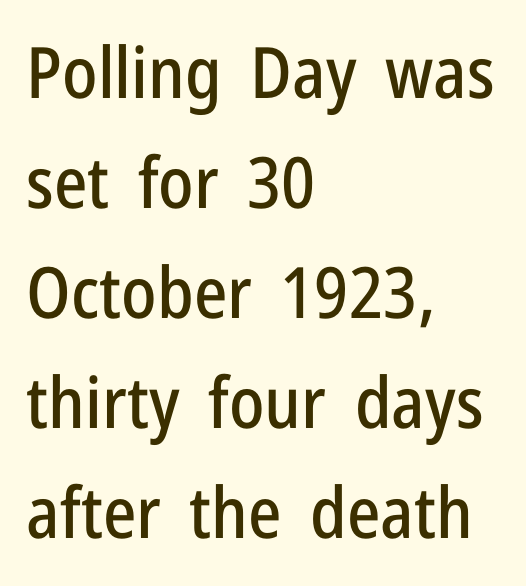
Q: Is the text italic (slanted)? A: No, it is upright.
Q: Is the typeface a serif or a sans-serif typeface? A: Sans-serif.
Q: Is the text underlined? A: No.
Q: How is the paragraph aligned? A: Left-aligned.
Q: Is the spacing between letters normal or unusually wide? A: Normal.
Q: Is the spacing between lines tight, normal or loose? A: Normal.
Q: Width (condensed, normal, or wide)? A: Condensed.
Q: Stroke contrast? A: Low.
Q: x-height? A: Medium.
Q: Monospaced? A: No.
